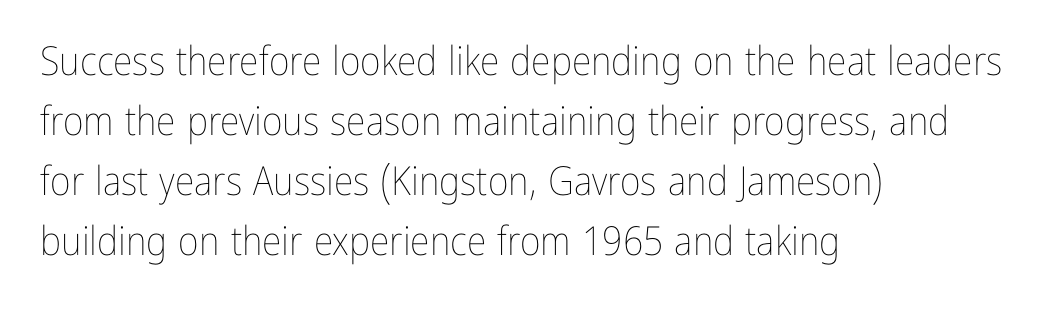
{"italic": "no", "bold": "no", "weight": "thin", "width": "condensed", "stroke_contrast": "low", "x_height": "medium", "monospaced": "no", "underline": "no", "align": "left", "line_spacing": "normal", "line_spacing_ratio": 1.5, "letter_spacing": "normal", "letter_spacing_em": 0.0, "glyph_px": 40}
